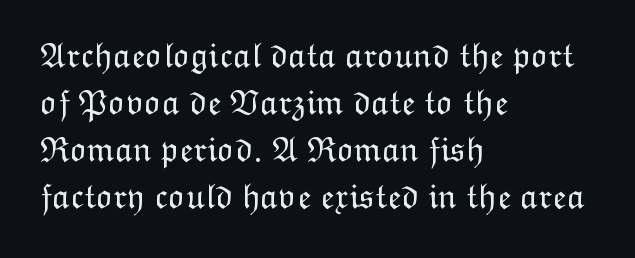
Q: Is the text bold? A: No.
Q: Is the text italic (slanted)? A: No, it is upright.
Q: Is the text underlined? A: No.
Q: How is the paragraph aligned? A: Left-aligned.
Q: Is the spacing between letters normal or unusually wide? A: Normal.
Q: Is the spacing between lines tight, normal or loose? A: Normal.
Q: Width (condensed, normal, or wide)? A: Normal.
Q: Stroke contrast? A: Low.
Q: x-height? A: Medium.
Q: Monospaced? A: No.
